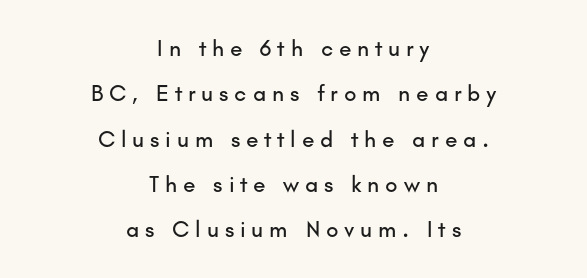
Tall strokes in this sample are plumb rather than angled. Airy leading. The paragraph shown floats in the horizontal middle. Letters rest on an invisible, unmarked baseline. You could only call the tracking loose — the letters float apart.
